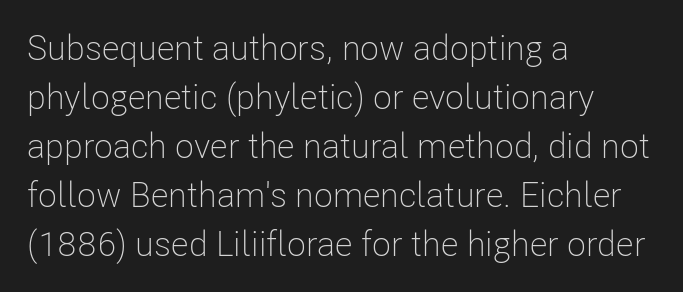
This sample is left-justified, so line endings fall wherever the words run out. A typesetter would call this leading conventional body-copy spacing. The font sits on the lighter half of the weight spectrum, regular included. Underlining? Definitely not there. Letterform terminals end flat and unadorned throughout the passage. Is this a fixed-width face? No — the glyphs have proportional, varying widths.
